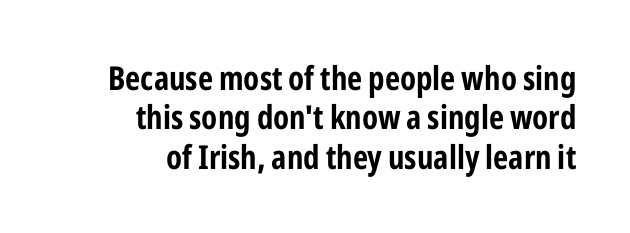
{"serif": "no", "italic": "no", "bold": "yes", "weight": "bold", "width": "condensed", "stroke_contrast": "low", "x_height": "medium", "monospaced": "no", "underline": "no", "align": "right", "line_spacing_ratio": 1.19, "letter_spacing": "normal", "letter_spacing_em": 0.0, "glyph_px": 33}
